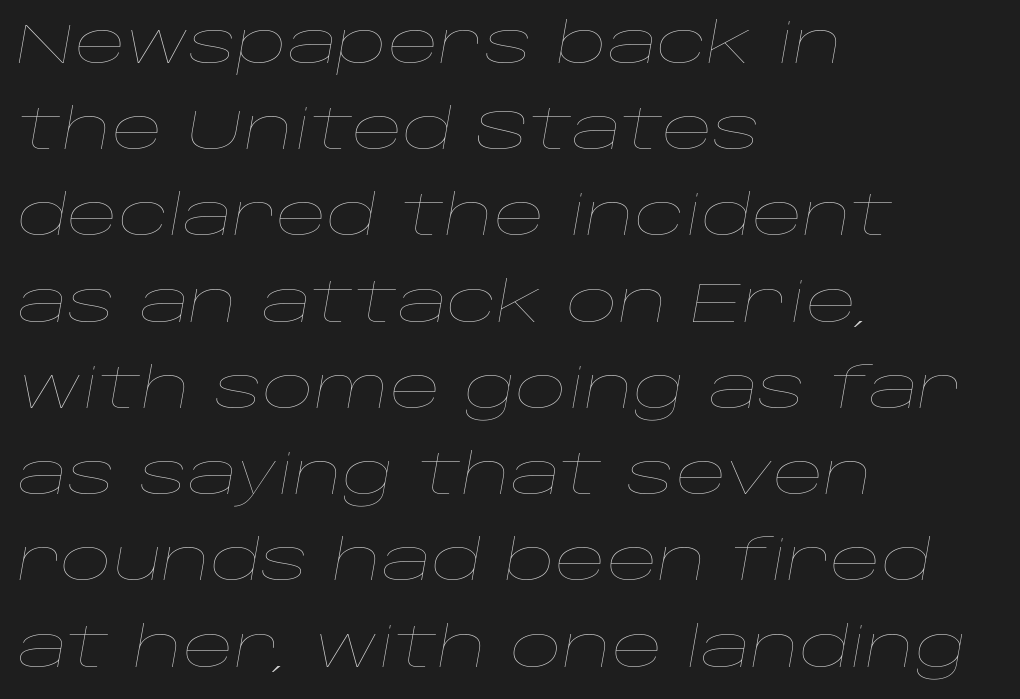
{"italic": "yes", "lean": "right", "slant_degrees": 10, "bold": "no", "weight": "thin", "width": "wide", "stroke_contrast": "low", "x_height": "large", "monospaced": "no", "underline": "no", "align": "left", "line_spacing": "normal", "line_spacing_ratio": 1.54, "letter_spacing": "normal", "letter_spacing_em": 0.0, "glyph_px": 56}
